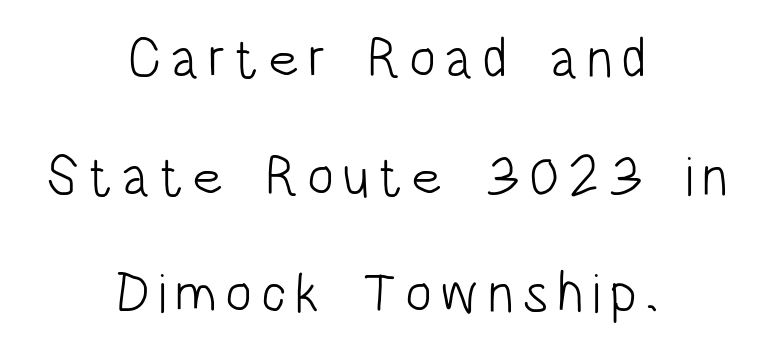
The image shows 56 px light, condensed sans-serif type, upright; set centered, loose line spacing (2.1x), not underlined; low stroke contrast and a large x-height.
